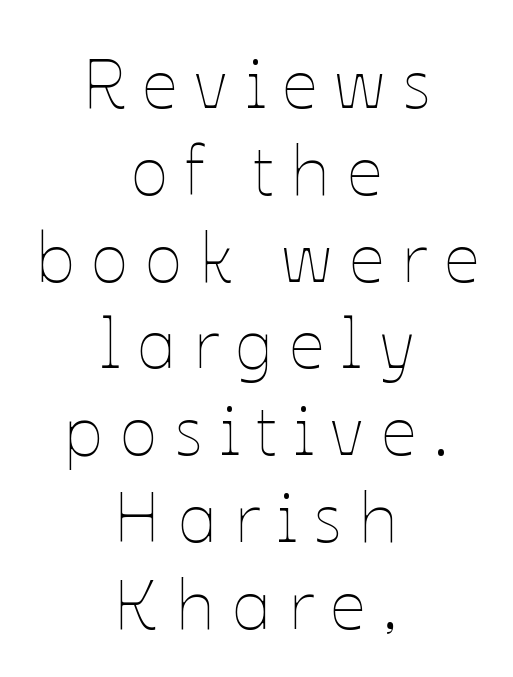
Q: Is the text bold? A: No.
Q: Is the text italic (slanted)? A: No, it is upright.
Q: Is the text underlined? A: No.
Q: How is the paragraph aligned? A: Centered.
Q: Is the spacing between letters normal or unusually wide? A: Unusually wide.
Q: Width (condensed, normal, or wide)? A: Normal.
Q: Stroke contrast? A: Low.
Q: x-height? A: Medium.
Q: Monospaced? A: No.
